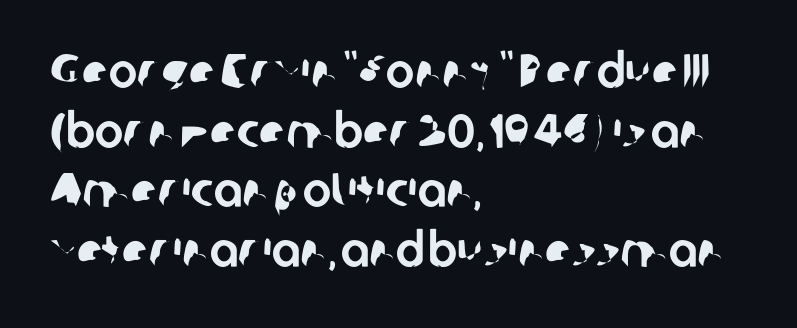
Clear beneath every line of the passage. The glyphs in this specimen are sans serif. Every row of glyphs begins at an identical x-position on the left. Looks like regular typesetting: each glyph gets only the width it needs.
